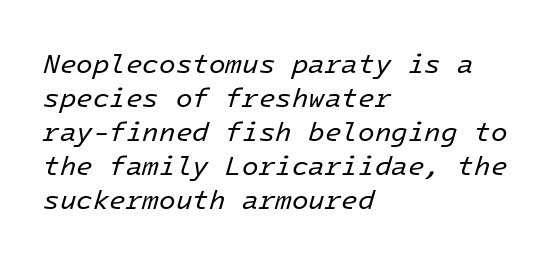
Q: Is the text bold? A: No.
Q: Is the text italic (slanted)? A: Yes, it leans right by about 16 degrees.
Q: Is the text underlined? A: No.
Q: How is the paragraph aligned? A: Left-aligned.
Q: Is the spacing between letters normal or unusually wide? A: Normal.
Q: Is the spacing between lines tight, normal or loose? A: Normal.
